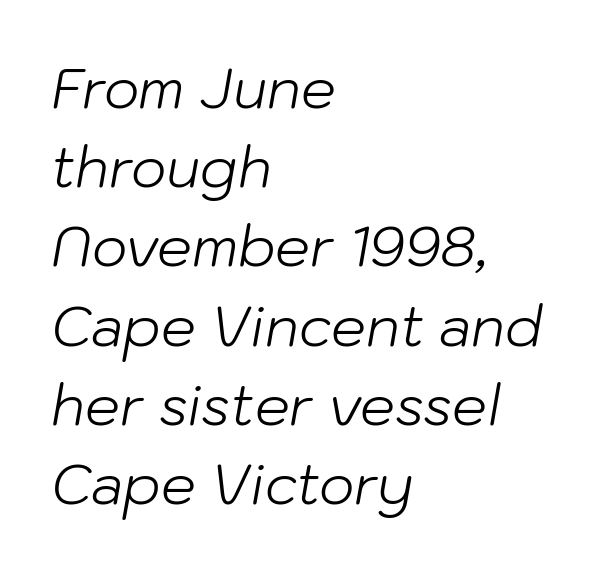
{"italic": "yes", "lean": "right", "slant_degrees": 10, "bold": "no", "weight": "light", "width": "normal", "stroke_contrast": "low", "x_height": "medium", "monospaced": "no", "underline": "no", "align": "left", "line_spacing": "normal", "line_spacing_ratio": 1.44, "letter_spacing": "normal", "letter_spacing_em": 0.0, "glyph_px": 55}
